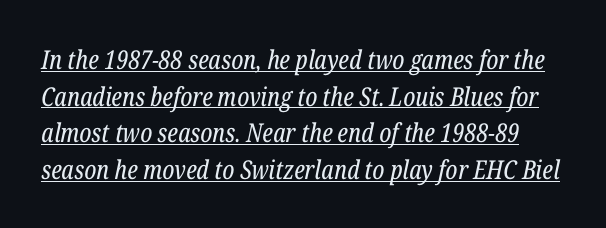
Glyph-to-glyph distance matches everyday printed text. Does a line run under the words? Yes, clearly. Is there much room between lines? A standard amount, neither cramped nor airy. The whole block is typeset with a tilt. The strokes are not fattened; the text isn't bold.
